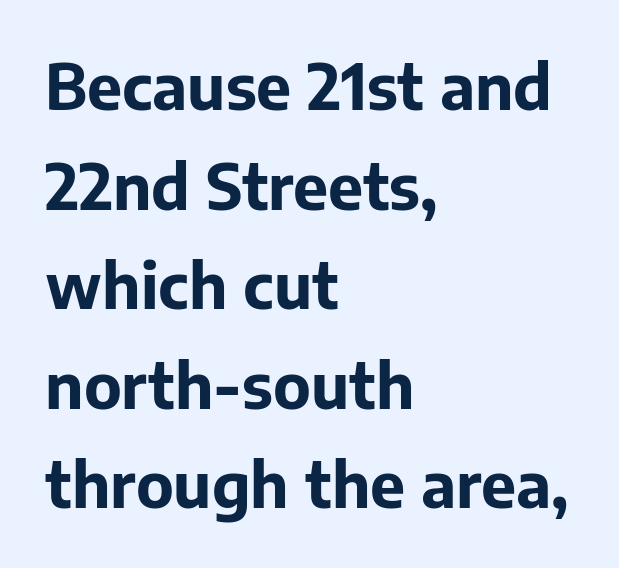
Q: Is the text bold? A: Yes.
Q: Is the text italic (slanted)? A: No, it is upright.
Q: Is the typeface a serif or a sans-serif typeface? A: Sans-serif.
Q: Is the text underlined? A: No.
Q: How is the paragraph aligned? A: Left-aligned.
Q: Is the spacing between letters normal or unusually wide? A: Normal.
Q: Is the spacing between lines tight, normal or loose? A: Normal.
Q: Width (condensed, normal, or wide)? A: Normal.
Q: Stroke contrast? A: Low.
Q: x-height? A: Medium.
Q: Monospaced? A: No.
